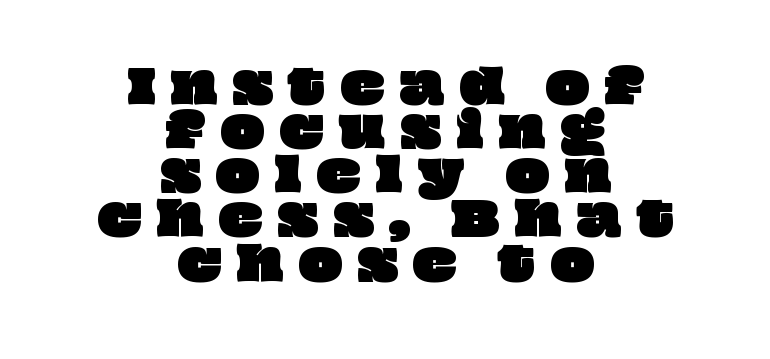
{"width": "wide", "stroke_contrast": "low", "x_height": "large", "monospaced": "no", "underline": "no", "align": "center", "line_spacing": "tight", "line_spacing_ratio": 0.96, "letter_spacing": "wide", "letter_spacing_em": 0.33, "glyph_px": 46}
